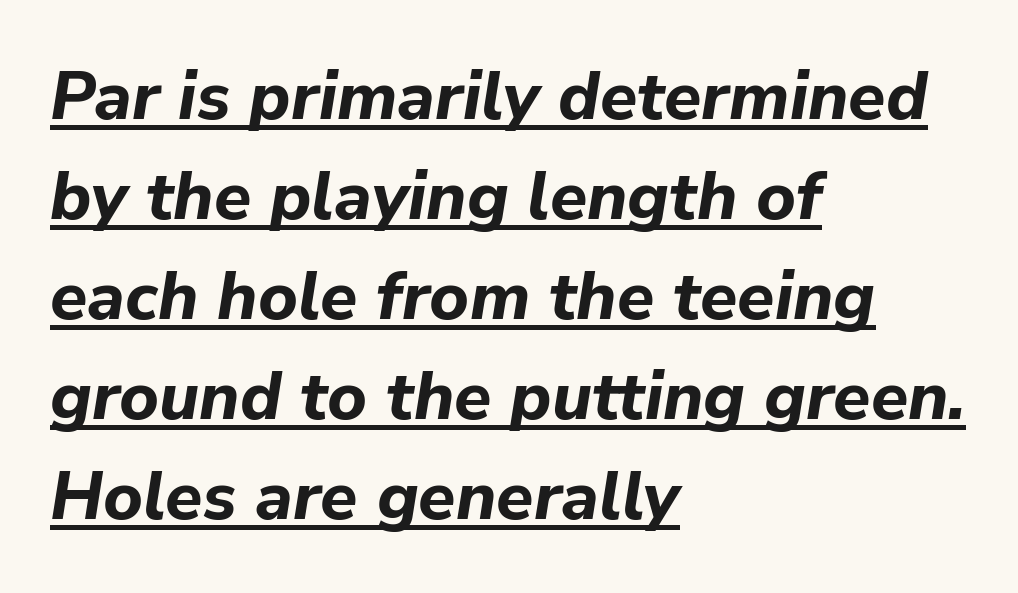
A typesetter would mark this as italic. Honestly, the underline is the first thing you notice here. The rendering uses a moderate line-height, typical for paragraphs. Here the designer chose a conventional face with non-uniform glyph widths. Here the glyphs are tracked normally, forming tight word shapes. The lines in this sample share a left origin and differ only in where they stop.
